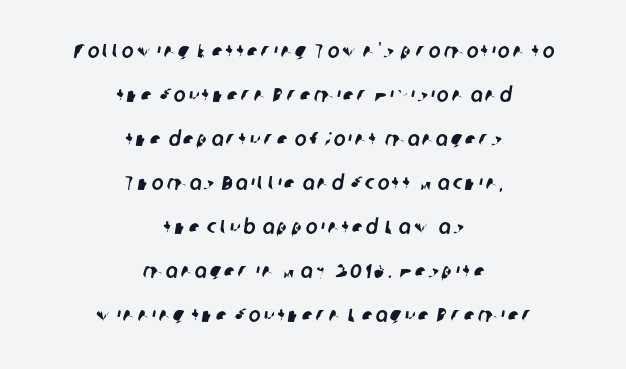
{"underline": "no", "align": "center", "line_spacing": "loose", "line_spacing_ratio": 2.2, "glyph_px": 20}
